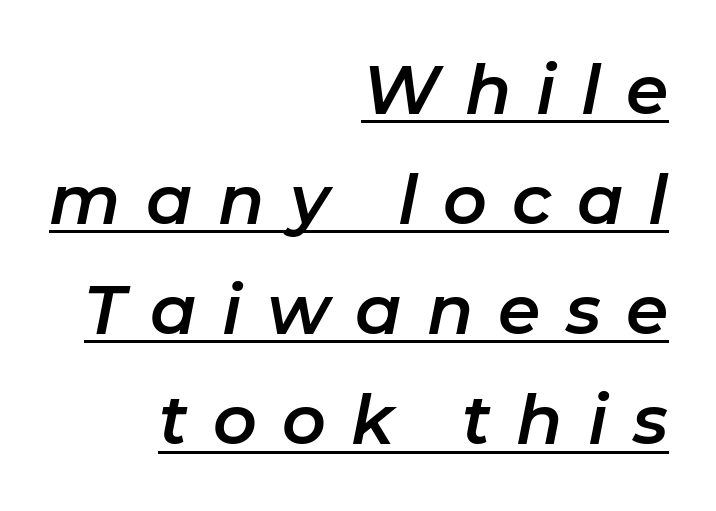
Q: Is the text italic (slanted)? A: Yes, it leans right by about 11 degrees.
Q: Is the text underlined? A: Yes.
Q: How is the paragraph aligned? A: Right-aligned.
Q: Is the spacing between letters normal or unusually wide? A: Unusually wide.
Q: Is the spacing between lines tight, normal or loose? A: Normal.
Q: Width (condensed, normal, or wide)? A: Normal.
Q: Stroke contrast? A: Low.
Q: x-height? A: Medium.
Q: Monospaced? A: No.
